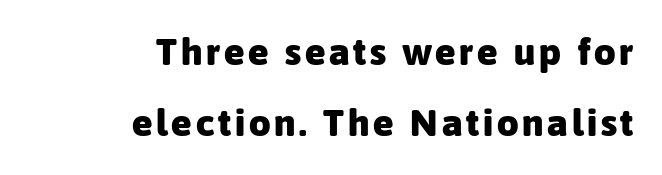
The image shows 38 px heavy sans-serif type, upright; set right-aligned, line spacing 1.87x, not underlined; low stroke contrast and a medium x-height.
